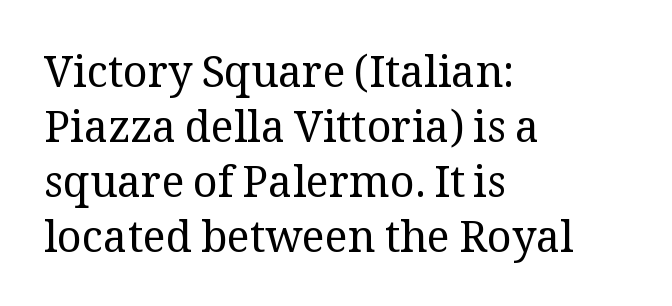
Q: Is the text bold? A: No.
Q: Is the text italic (slanted)? A: No, it is upright.
Q: Is the typeface a serif or a sans-serif typeface? A: Serif.
Q: Is the text underlined? A: No.
Q: How is the paragraph aligned? A: Left-aligned.
Q: Is the spacing between letters normal or unusually wide? A: Normal.
Q: Is the spacing between lines tight, normal or loose? A: Normal.
Q: Width (condensed, normal, or wide)? A: Normal.
Q: Stroke contrast? A: Medium.
Q: x-height? A: Medium.
Q: Monospaced? A: No.
